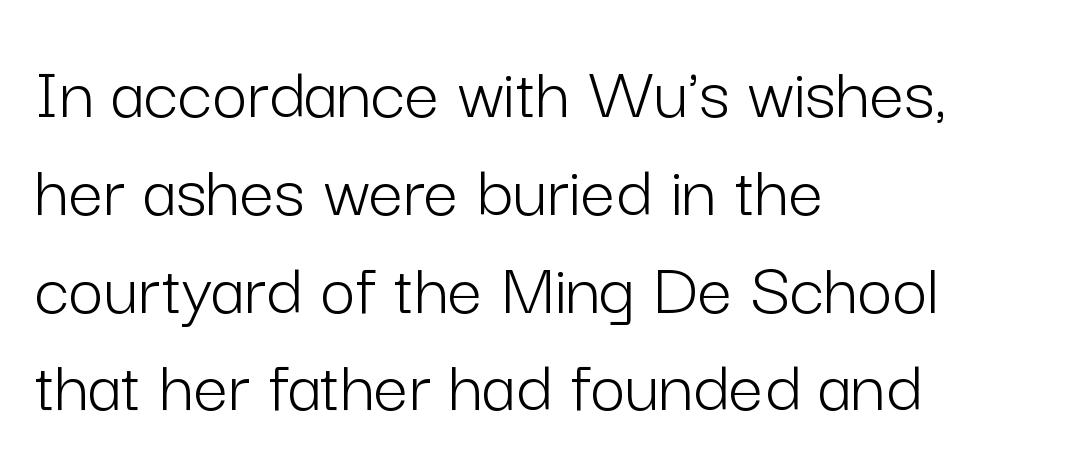
{"serif": "no", "italic": "no", "bold": "no", "weight": "light", "width": "normal", "stroke_contrast": "low", "x_height": "medium", "monospaced": "no", "underline": "no", "align": "left", "line_spacing": "normal", "line_spacing_ratio": 1.27, "letter_spacing": "normal", "letter_spacing_em": 0.0, "glyph_px": 77}
